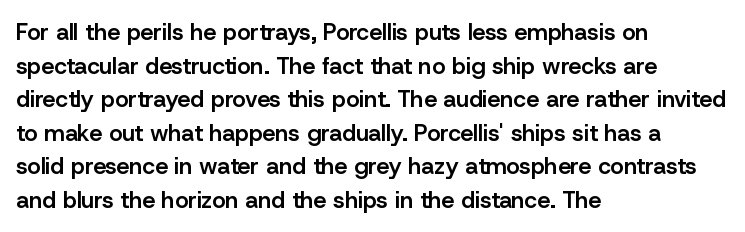
Q: Is the text bold? A: Semi-bold.
Q: Is the text italic (slanted)? A: No, it is upright.
Q: Is the text underlined? A: No.
Q: How is the paragraph aligned? A: Left-aligned.
Q: Is the spacing between letters normal or unusually wide? A: Normal.
Q: Is the spacing between lines tight, normal or loose? A: Normal.
